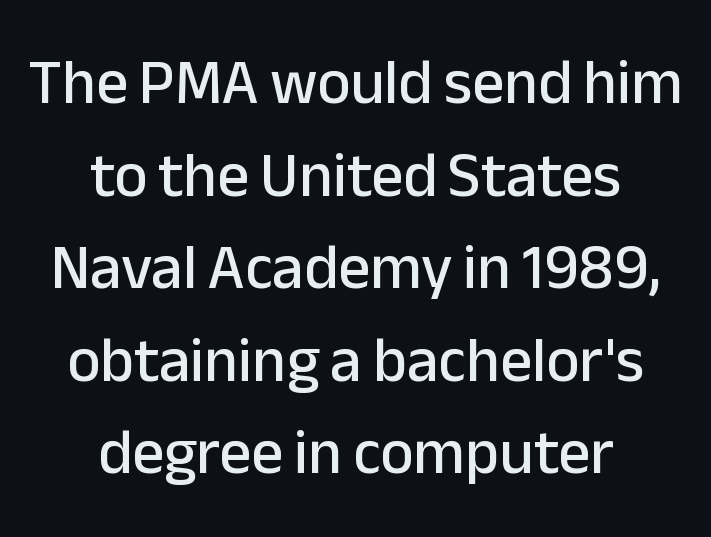
Here the designer chose a conventional face with non-uniform glyph widths. This is roman type, the default non-slanted kind. This rendering features lettering with no underline. Interline gaps are of average width in this sample. The type family on display is of the sans-serif kind. Observe the ordinary spacing: letters are neighbours, not strangers.
